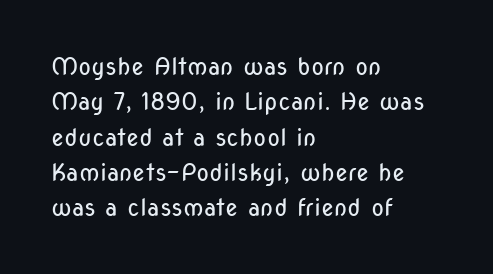
The image shows 24 px text type, upright; set left-aligned, normal line spacing (1.47x), normal letter spacing, not underlined.
